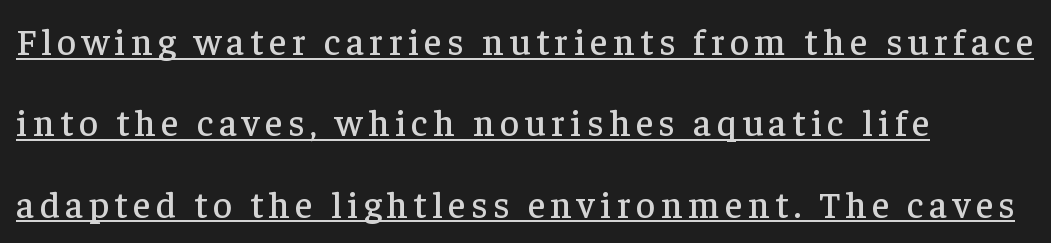
The image shows 37 px serif type, upright; set left-aligned, loose line spacing (2.2x), underlined; low stroke contrast and a medium x-height.
